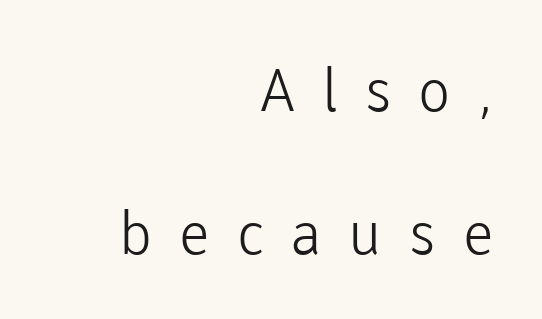
This rendering features lettering with no underline. Does the copy run flush right? Yes — the right margin is perfectly even. This sample uses a sans-serif face. Stems here are at most as thick as an everyday book face. Line spacing here is loose. Characters remain perfectly vertical along every line.
